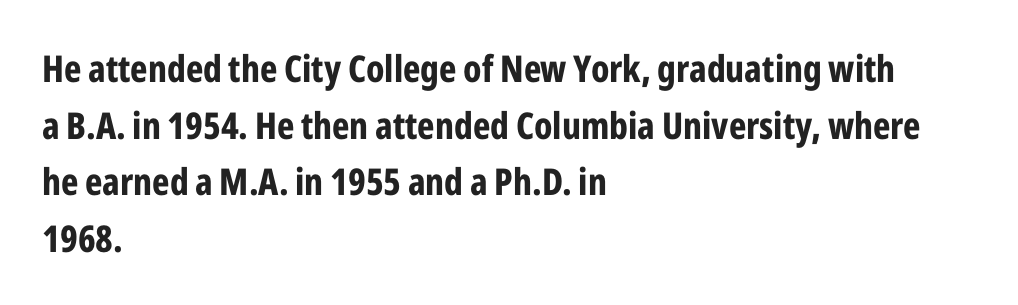
{"serif": "no", "italic": "no", "bold": "yes", "weight": "bold", "width": "condensed", "stroke_contrast": "low", "x_height": "medium", "monospaced": "no", "underline": "no", "align": "left", "line_spacing": "normal", "line_spacing_ratio": 1.53, "letter_spacing": "normal", "letter_spacing_em": 0.0, "glyph_px": 37}
